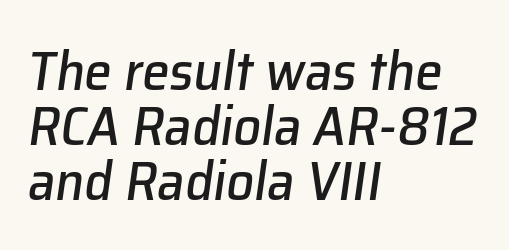
The face used here is rendered with its standard letterfit. Words float on clear page, feet unadorned. The face used here is proportionally spaced, like ordinary book or web type. How would I describe the line gaps? Narrow and economical. Yep, that's italic — everything's leaning. Visually the block forms a straight wall on the left and a jagged coastline on the right.
